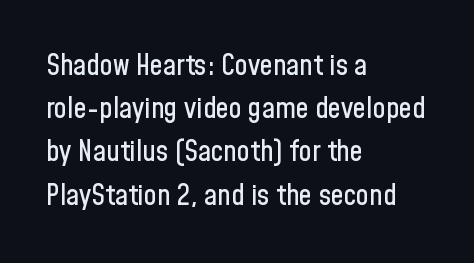
Q: Is the text italic (slanted)? A: No, it is upright.
Q: Is the typeface a serif or a sans-serif typeface? A: Sans-serif.
Q: Is the text underlined? A: No.
Q: How is the paragraph aligned? A: Left-aligned.
Q: Is the spacing between letters normal or unusually wide? A: Normal.
Q: Is the spacing between lines tight, normal or loose? A: Normal.
Q: Width (condensed, normal, or wide)? A: Condensed.
Q: Stroke contrast? A: Low.
Q: x-height? A: Medium.
Q: Monospaced? A: No.
